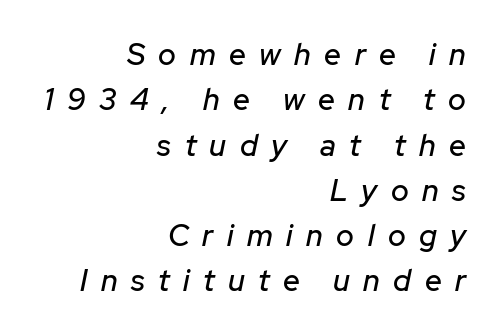
Q: Is the text italic (slanted)? A: Yes, it leans right by about 12 degrees.
Q: Is the text underlined? A: No.
Q: How is the paragraph aligned? A: Right-aligned.
Q: Is the spacing between letters normal or unusually wide? A: Unusually wide.
Q: Is the spacing between lines tight, normal or loose? A: Normal.
Q: Width (condensed, normal, or wide)? A: Normal.
Q: Stroke contrast? A: Low.
Q: x-height? A: Medium.
Q: Monospaced? A: No.
